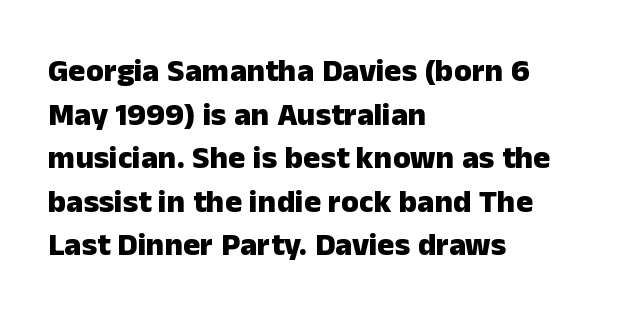
The image shows 32 px heavy sans-serif type, upright; set left-aligned, normal line spacing (1.36x), normal letter spacing, not underlined; low stroke contrast and a medium x-height.
